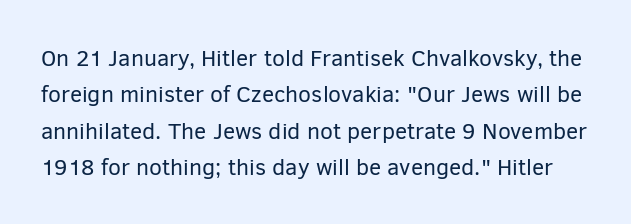
{"italic": "no", "bold": "no", "underline": "no", "line_spacing": "normal", "line_spacing_ratio": 1.58, "letter_spacing": "normal", "letter_spacing_em": 0.0, "glyph_px": 23}
